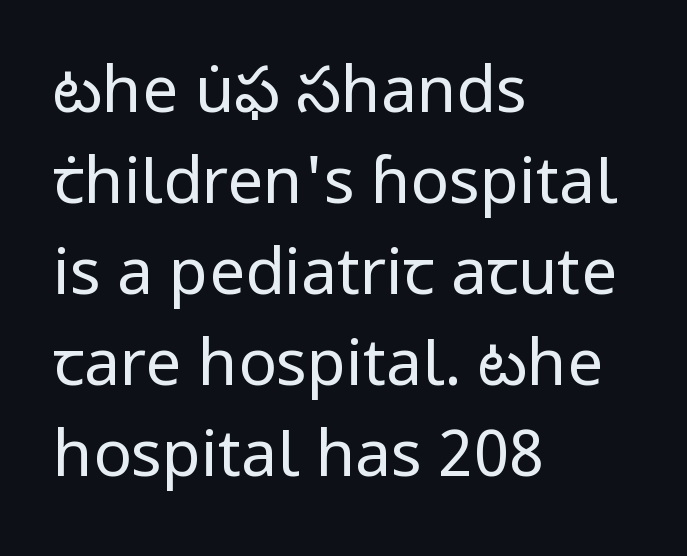
The image shows 64 px regular-weight sans-serif type, upright; set left-aligned, normal line spacing (1.42x), normal letter spacing, not underlined; low stroke contrast and a medium x-height.
